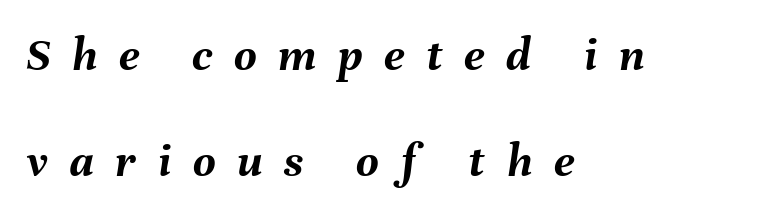
The typesetter chose a ragged-right arrangement here. No word sits above an underline. Think of a printed novel: that variable character pitch is what you see here. Every character sits at an angle, as italics do. Pretty heavy lettering here — definitely bold. This sample trades compactness for vertical openness between lines.
